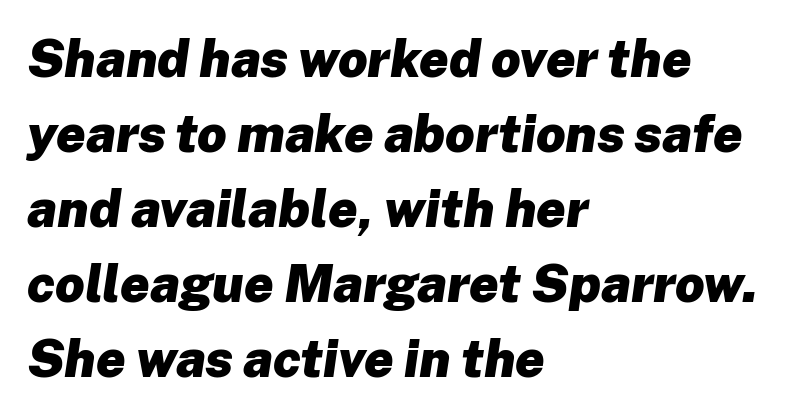
The passage is arranged the way most books set body copy — flush left. In terms of weight, the rendering is a true, heavy bold. Proportional: the letters do not fall into vertical columns. This sample uses an oblique cut, with every glyph tilted off the vertical. This sample uses plain, unmodified letter spacing.
